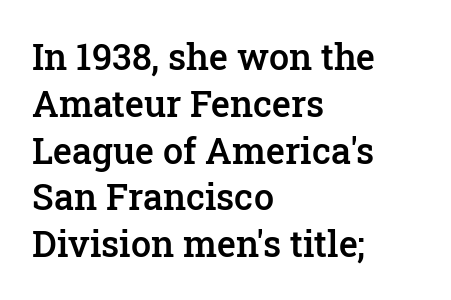
Q: Is the text bold? A: Semi-bold.
Q: Is the text italic (slanted)? A: No, it is upright.
Q: Is the typeface a serif or a sans-serif typeface? A: Serif.
Q: Is the text underlined? A: No.
Q: How is the paragraph aligned? A: Left-aligned.
Q: Is the spacing between letters normal or unusually wide? A: Normal.
Q: Is the spacing between lines tight, normal or loose? A: Normal.
Q: Width (condensed, normal, or wide)? A: Normal.
Q: Stroke contrast? A: Low.
Q: x-height? A: Medium.
Q: Monospaced? A: No.
